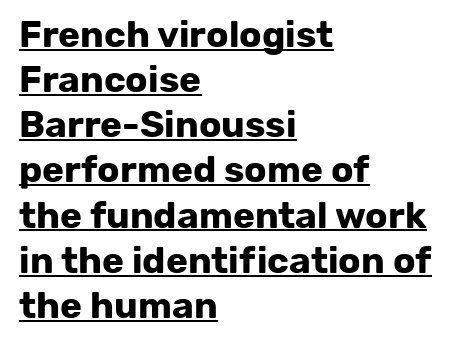
Q: Is the text bold? A: Yes.
Q: Is the text italic (slanted)? A: No, it is upright.
Q: Is the typeface a serif or a sans-serif typeface? A: Sans-serif.
Q: Is the text underlined? A: Yes.
Q: How is the paragraph aligned? A: Left-aligned.
Q: Is the spacing between letters normal or unusually wide? A: Normal.
Q: Width (condensed, normal, or wide)? A: Normal.
Q: Stroke contrast? A: Low.
Q: x-height? A: Medium.
Q: Monospaced? A: No.
